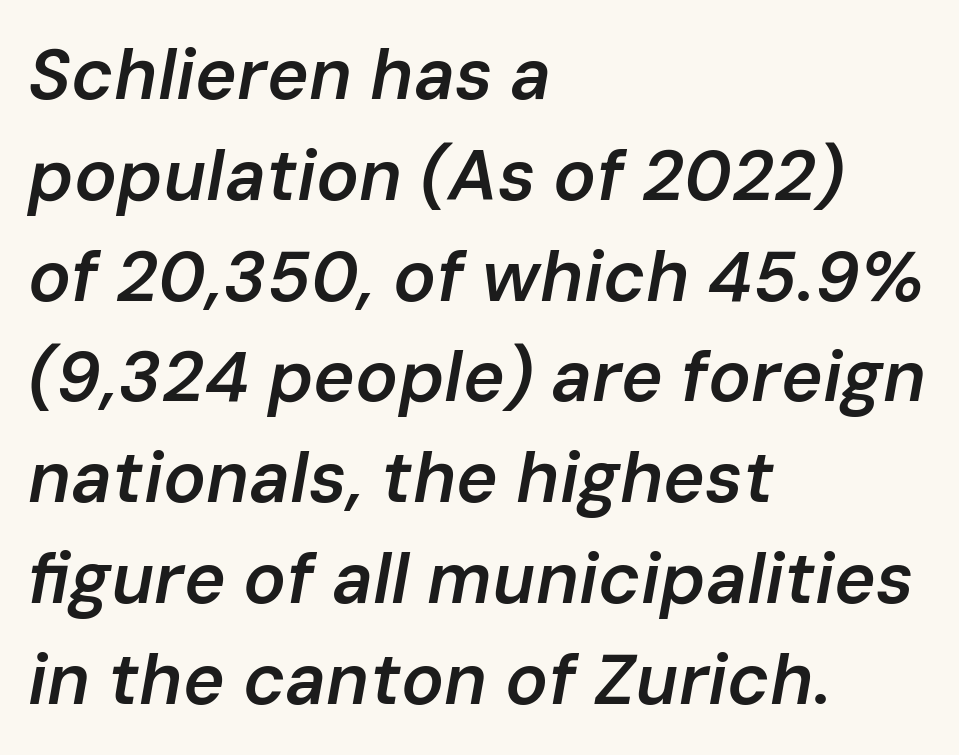
The image shows 71 px semibold type, italic (leaning right); set left-aligned, normal line spacing (1.42x), normal letter spacing, not underlined; low stroke contrast and a medium x-height.
